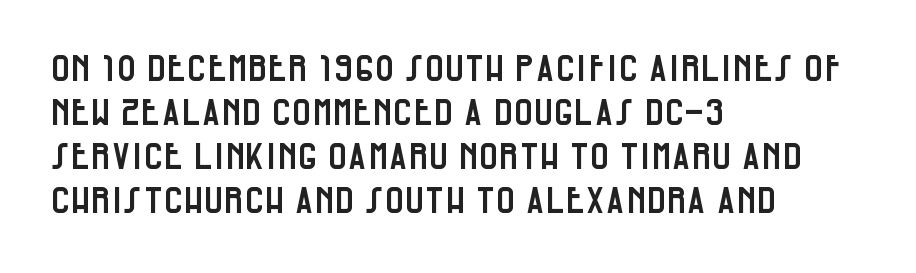
The image shows 36 px condensed sans-serif type, upright; set left-aligned, line spacing 1.22x, normal letter spacing, not underlined; low stroke contrast and a large x-height.
